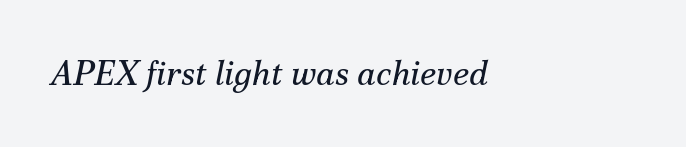
{"serif": "yes", "italic": "yes", "lean": "right", "slant_degrees": 12, "bold": "no", "weight": "regular", "width": "normal", "stroke_contrast": "medium", "x_height": "small", "monospaced": "no", "underline": "no", "align": "left", "letter_spacing": "normal", "letter_spacing_em": 0.0, "glyph_px": 34}
